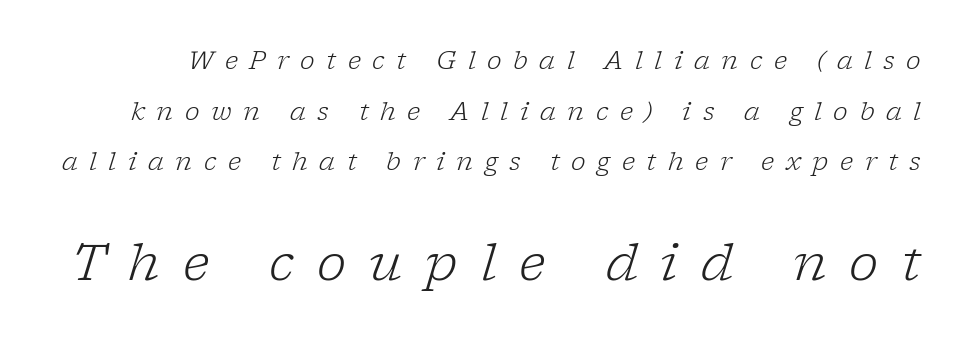
Q: Is the text bold? A: No.
Q: Is the text italic (slanted)? A: Yes, it leans right by about 17 degrees.
Q: Is the typeface a serif or a sans-serif typeface? A: Serif.
Q: Is the text underlined? A: No.
Q: Is the spacing between letters normal or unusually wide? A: Unusually wide.
Q: Is the spacing between lines tight, normal or loose? A: Loose.
Q: Which block of text is set in a larger size, the first (top) or the second (bottom)? A: The second (bottom) one.
Q: Width (condensed, normal, or wide)? A: Normal.
Q: Stroke contrast? A: Low.
Q: x-height? A: Medium.
Q: Monospaced? A: No.
